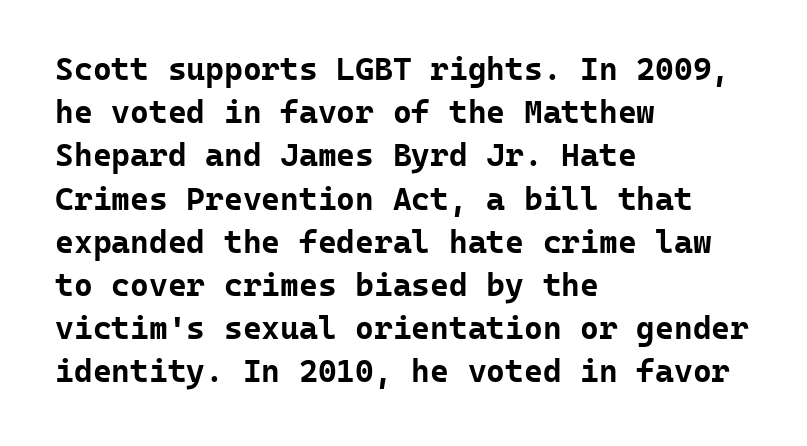
The image shows 32 px bold sans-serif type, upright, monospaced; set left-aligned, normal line spacing (1.35x), normal letter spacing, not underlined; low stroke contrast and a medium x-height.
